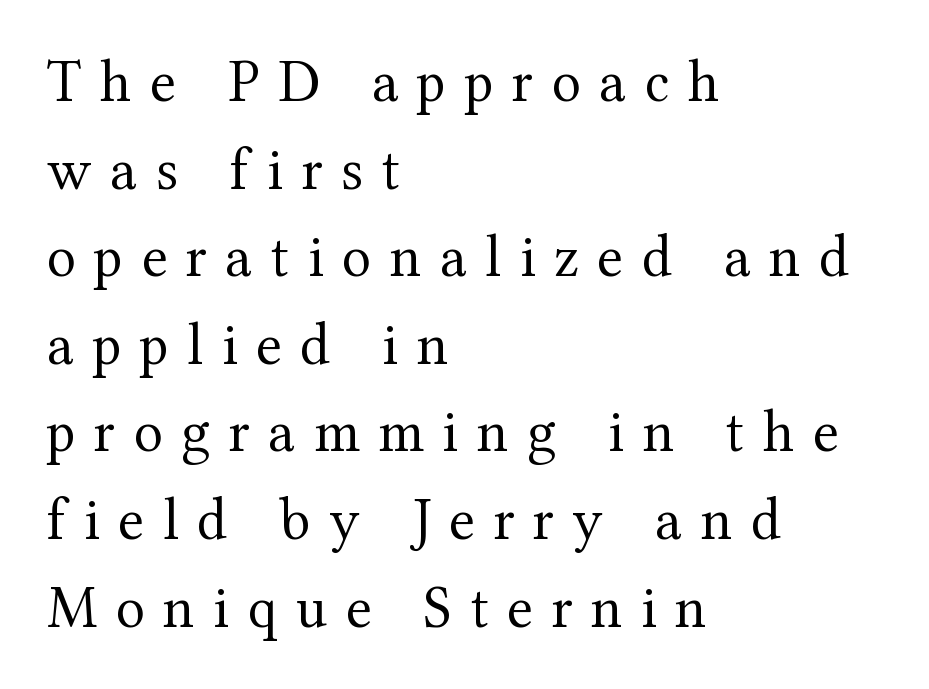
Short note: letters widely spaced. Rule under the text: the space is simply empty. Notice how the stems are strictly vertical — no italics here. Yep, those are serifs on the letters. Teacher's note: observe the even left margin — that is flush-left alignment.
